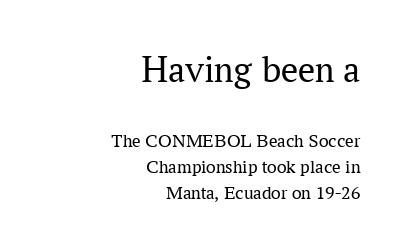
{"serif": "yes", "italic": "no", "bold": "no", "weight": "regular", "width": "normal", "stroke_contrast": "medium", "x_height": "medium", "monospaced": "no", "underline": "no", "align": "right", "line_spacing": "normal", "line_spacing_ratio": 1.36, "letter_spacing": "normal", "letter_spacing_em": 0.0, "larger_block": "first", "size_ratio": 2.0, "glyph_px": 38}
